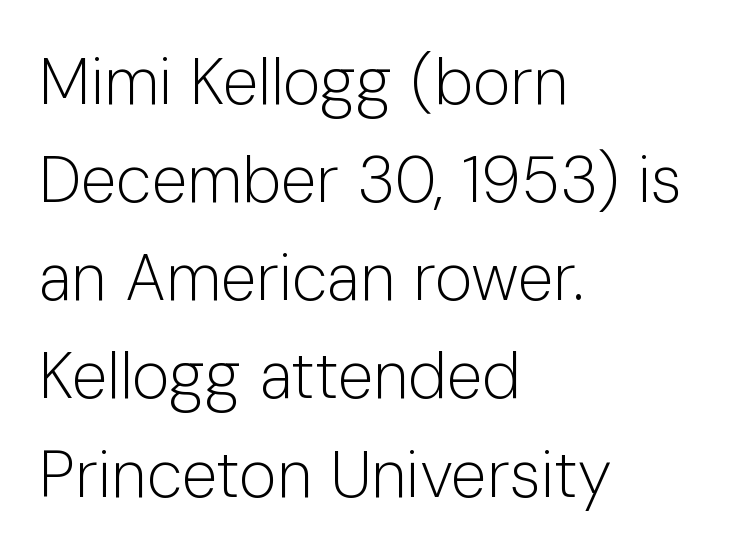
Q: Is the text bold? A: No.
Q: Is the text italic (slanted)? A: No, it is upright.
Q: Is the typeface a serif or a sans-serif typeface? A: Sans-serif.
Q: Is the text underlined? A: No.
Q: How is the paragraph aligned? A: Left-aligned.
Q: Is the spacing between letters normal or unusually wide? A: Normal.
Q: Is the spacing between lines tight, normal or loose? A: Normal.
Q: Width (condensed, normal, or wide)? A: Normal.
Q: Stroke contrast? A: Low.
Q: x-height? A: Medium.
Q: Monospaced? A: No.
